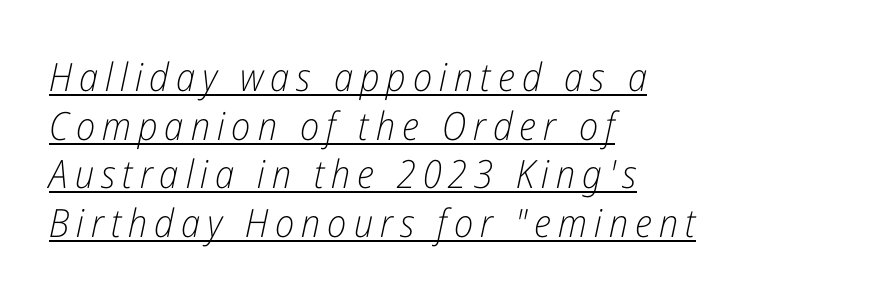
The image shows 39 px light, condensed type, italic (leaning right); set left-aligned, normal line spacing (1.25x), underlined; low stroke contrast and a medium x-height.
